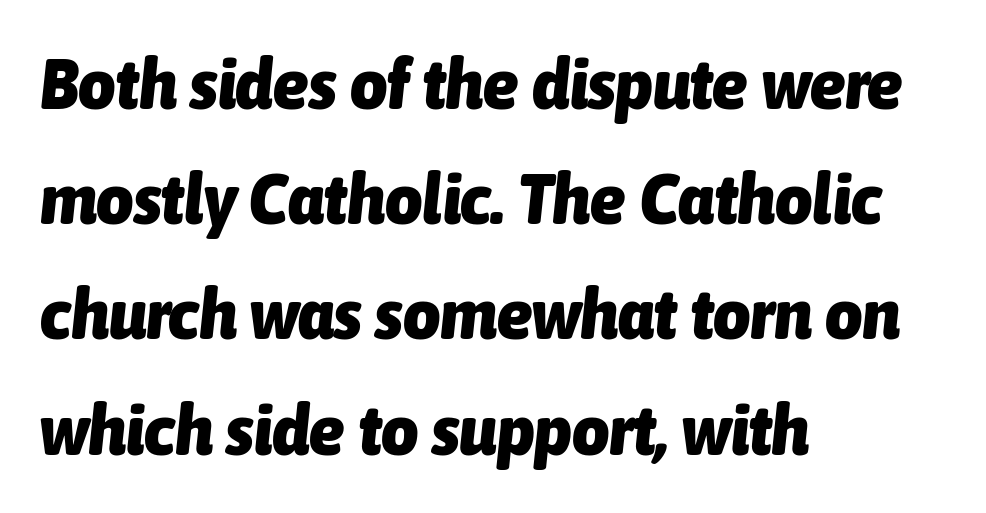
The image shows 72 px heavy, condensed type, italic (leaning right); set left-aligned, normal line spacing (1.6x), normal letter spacing, not underlined; low stroke contrast and a medium x-height.
